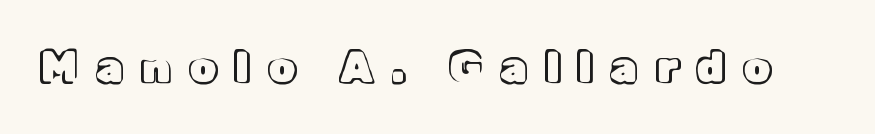
The image shows 43 px text type, upright; set unusually wide letter spacing (+0.43 em), not underlined; a medium x-height.
